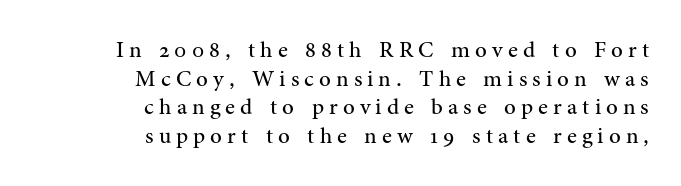
Q: Is the text bold? A: No.
Q: Is the text italic (slanted)? A: No, it is upright.
Q: Is the text underlined? A: No.
Q: How is the paragraph aligned? A: Right-aligned.
Q: Is the spacing between letters normal or unusually wide? A: Unusually wide.
